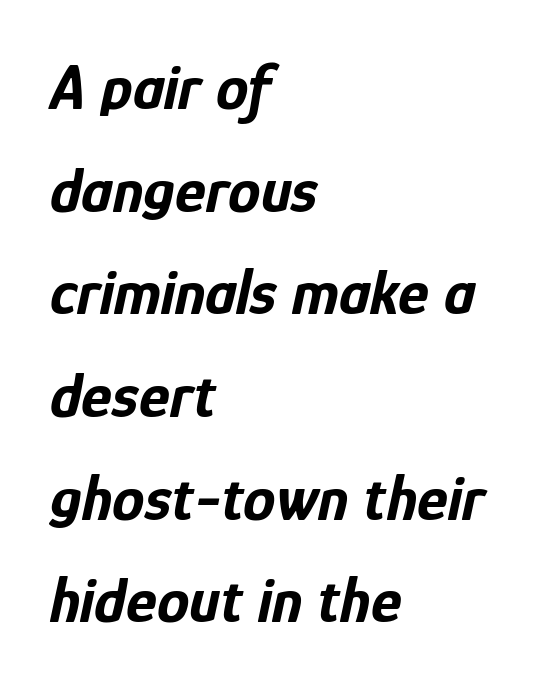
{"italic": "yes", "lean": "right", "slant_degrees": 12, "bold": "yes", "weight": "bold", "width": "condensed", "stroke_contrast": "low", "x_height": "medium", "monospaced": "no", "underline": "no", "align": "left", "line_spacing": "normal", "line_spacing_ratio": 1.58, "letter_spacing": "normal", "letter_spacing_em": 0.0, "glyph_px": 65}
